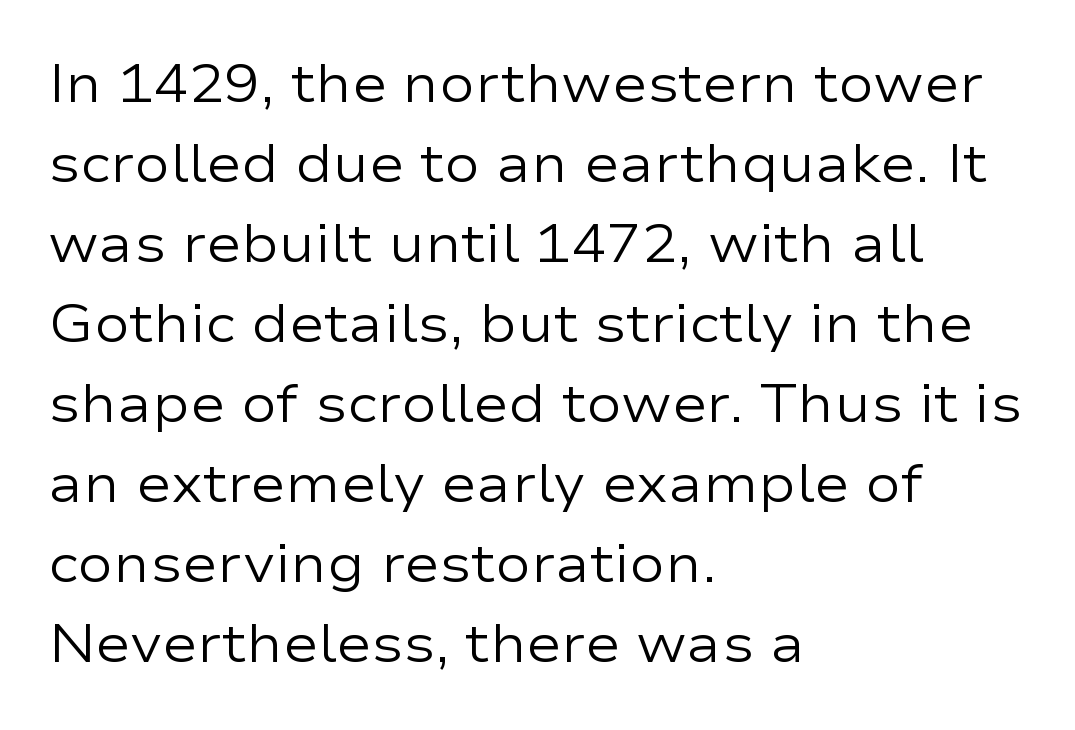
{"serif": "no", "italic": "no", "bold": "no", "weight": "regular", "width": "wide", "stroke_contrast": "low", "x_height": "medium", "monospaced": "no", "underline": "no", "align": "left", "line_spacing": "normal", "line_spacing_ratio": 1.51, "letter_spacing": "normal", "letter_spacing_em": 0.0, "glyph_px": 53}
